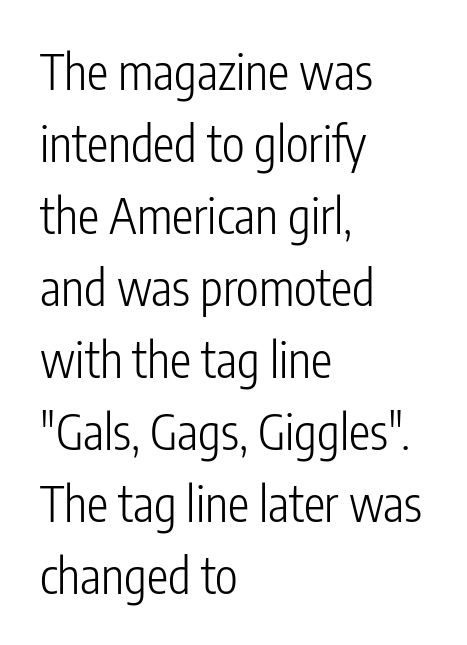
The image shows 48 px light, condensed sans-serif type, upright; set left-aligned, normal line spacing (1.5x), normal letter spacing, not underlined; low stroke contrast and a medium x-height.
